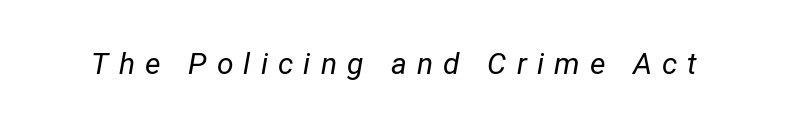
The image shows 30 px regular-weight, condensed type, italic (leaning right); set unusually wide letter spacing (+0.34 em), not underlined; low stroke contrast and a medium x-height.
